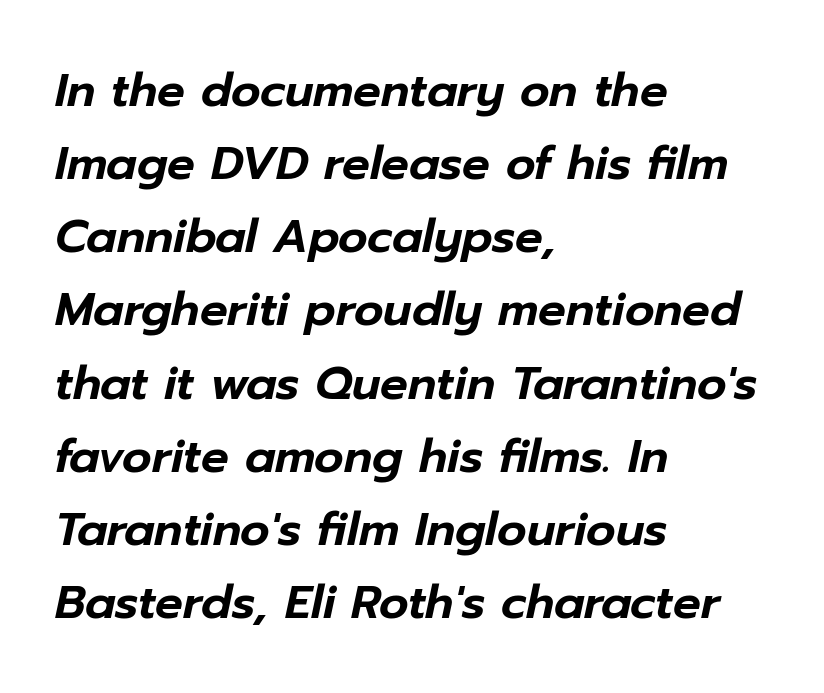
These lines stack with their left ends in a neat column. Looking at the ascenders, they clearly lean. One glance says typical: line gaps are just what's usual. Each row of text sits above clean, open space.
